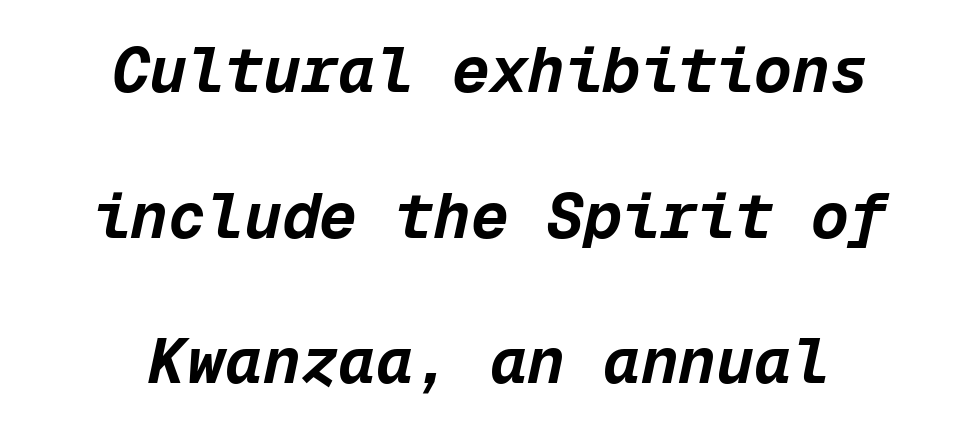
The image shows 63 px bold type, italic (leaning right), monospaced; set centered, loose line spacing (2.31x), normal letter spacing, not underlined; low stroke contrast and a medium x-height.
